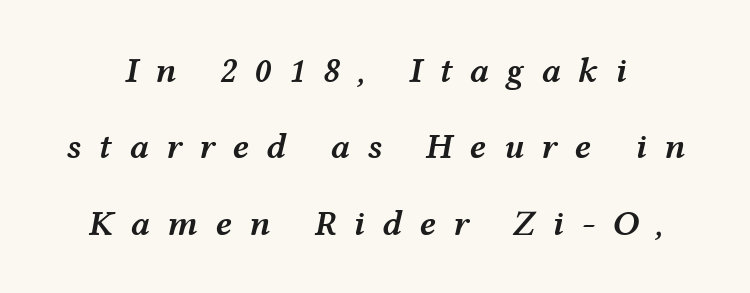
Spacing verdict: proportional, widths tailored to each character. Display-style spreading of the glyphs; the letterfit is very open. Each new line begins a long way beneath the previous one. These lines carry some extra weight — a demibold, not a full bold. Each row of text sits above clean, open space.
